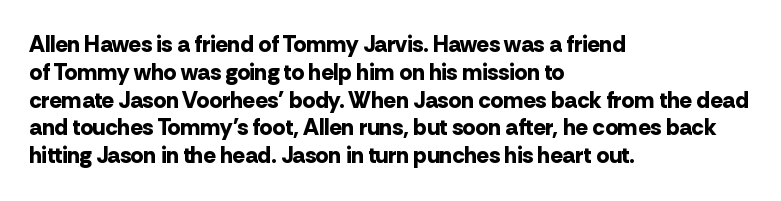
Short and long lines alike share a common starting point at left. Unlike italic type, these characters show no tilt at all. The passage shown is emphatically bold. The face used here is rendered with its standard letterfit. The space beneath each line is pristine and unruled.
